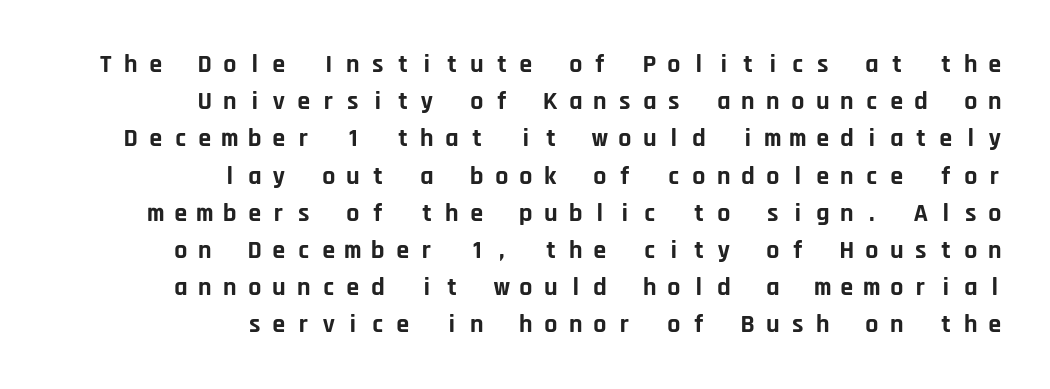
One-word summary of the alignment: right. Descenders hang freely into open space. What's the leading like? Ordinary, nothing unusual. Tracking here is generous; glyphs stand well apart from one another.
